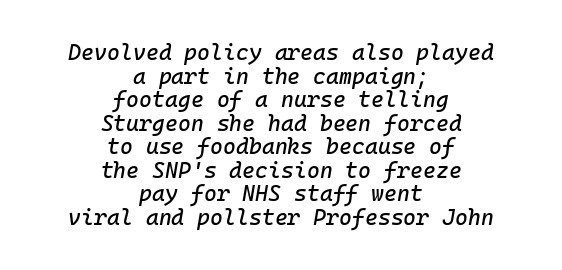
Q: Is the text italic (slanted)? A: Yes, it leans right by about 10 degrees.
Q: Is the text underlined? A: No.
Q: How is the paragraph aligned? A: Centered.
Q: Is the spacing between letters normal or unusually wide? A: Normal.
Q: Is the spacing between lines tight, normal or loose? A: Tight.
